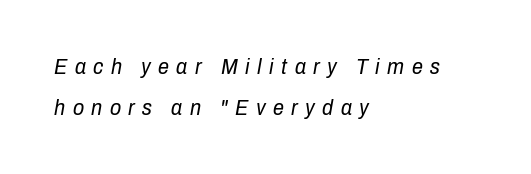
No heavy texture on the line: the type isn't bold. Spacing between characters has been opened up far beyond the box default. There's an unmistakable incline to the writing here. The lines in this sample share a left origin and differ only in where they stop. The foot of each line stays bare and open.
